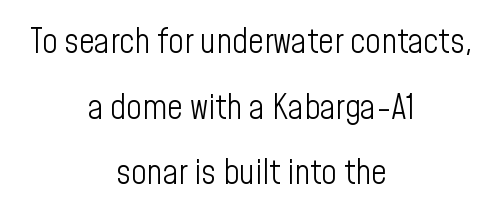
Q: Is the text bold? A: No.
Q: Is the text italic (slanted)? A: No, it is upright.
Q: Is the typeface a serif or a sans-serif typeface? A: Sans-serif.
Q: Is the text underlined? A: No.
Q: How is the paragraph aligned? A: Centered.
Q: Is the spacing between letters normal or unusually wide? A: Normal.
Q: Is the spacing between lines tight, normal or loose? A: Loose.
Q: Width (condensed, normal, or wide)? A: Condensed.
Q: Stroke contrast? A: Low.
Q: x-height? A: Medium.
Q: Monospaced? A: No.
